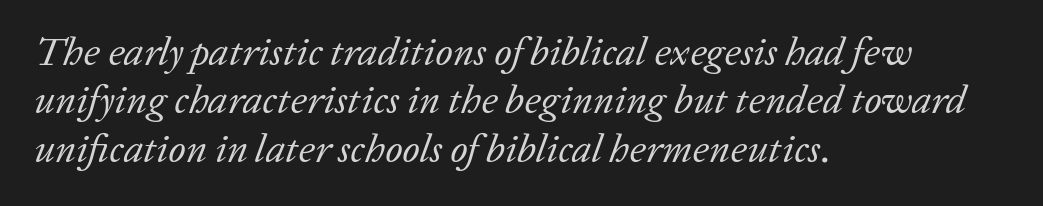
{"serif": "yes", "italic": "yes", "lean": "right", "slant_degrees": 20, "bold": "no", "weight": "regular", "width": "normal", "stroke_contrast": "low", "x_height": "medium", "monospaced": "no", "underline": "no", "align": "left", "line_spacing_ratio": 1.21, "letter_spacing": "normal", "letter_spacing_em": 0.0, "glyph_px": 40}
